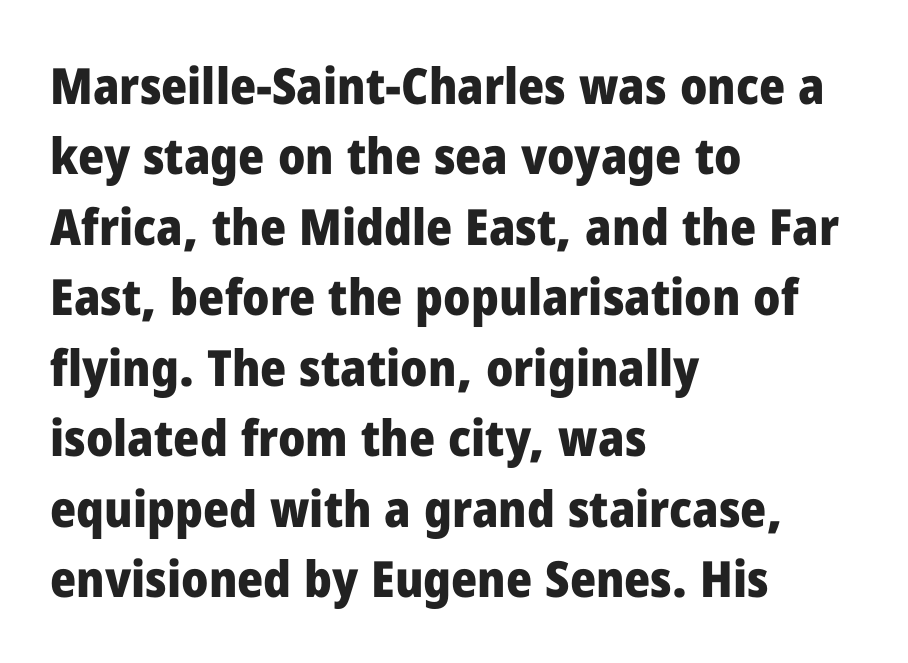
Layout note: lines flush left. You can tell from the bare stems that sans-serif type was used. This sample has the flowing, uneven cadence of proportional lettering. There is no visible air inserted between adjacent glyphs. Letters rest on an invisible, unmarked baseline.
